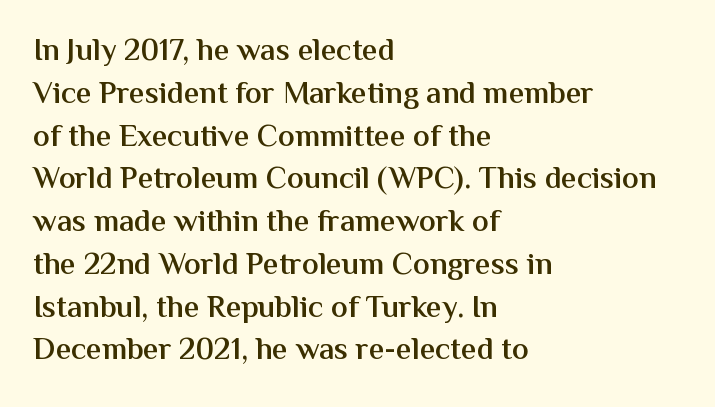
Words appear dense and cohesive because spacing is normal. The typesetter chose a ragged-right arrangement here. Letterform terminals end flat and unadorned throughout the passage. Lines of text with bare space underneath.
